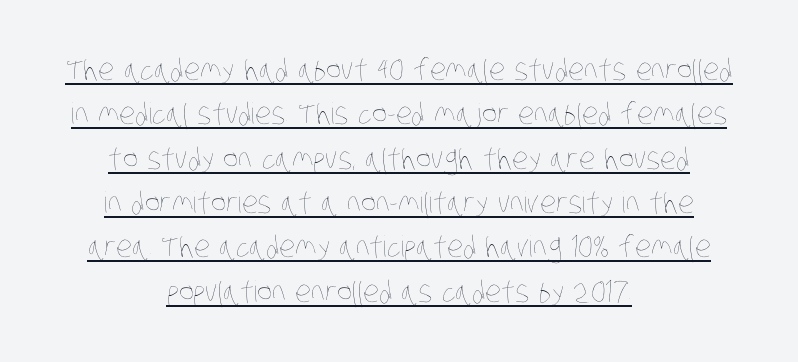
Horizontal bands of white between lines are of average thickness. The cut favours lightness, reaching ordinary text weight at its darkest. Does extra space separate the letters? No, they use regular spacing. Varying glyph widths throughout — classic text-font behaviour. The sample's only ornament is a line tracing under the words.
